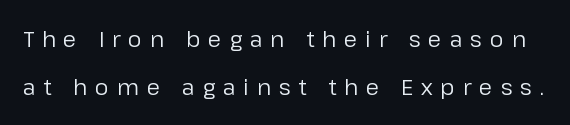
The image shows 22 px text type, upright; set loose line spacing (2.16x), unusually wide letter spacing (+0.36 em), not underlined.
